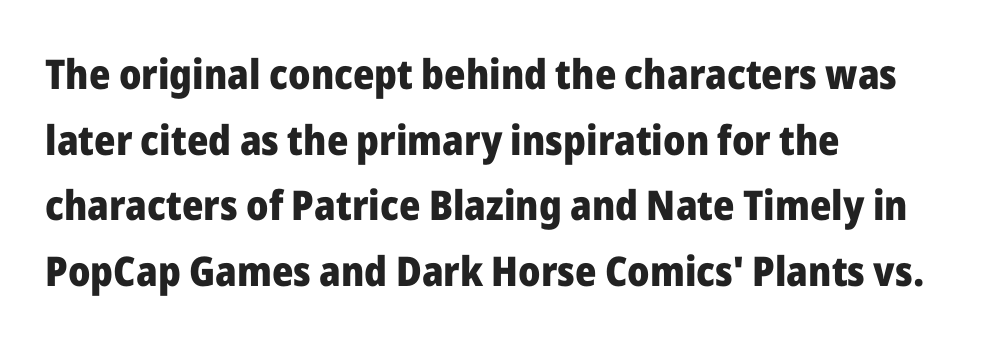
{"serif": "no", "italic": "no", "bold": "yes", "weight": "heavy", "width": "normal", "stroke_contrast": "low", "x_height": "medium", "monospaced": "no", "underline": "no", "align": "left", "line_spacing": "normal", "line_spacing_ratio": 1.6, "letter_spacing": "normal", "letter_spacing_em": 0.0, "glyph_px": 41}
